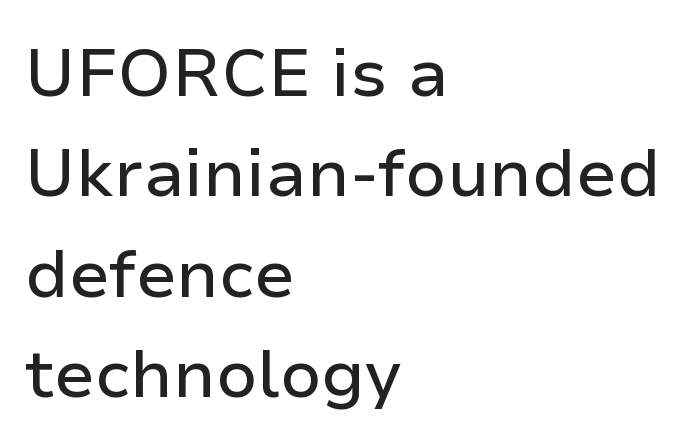
The image shows 67 px sans-serif type, upright; set left-aligned, normal line spacing (1.5x), normal letter spacing, not underlined; low stroke contrast and a medium x-height.
